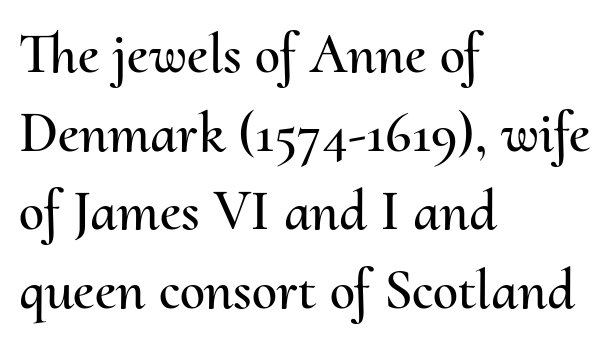
The image shows 57 px text type, upright; set left-aligned, normal line spacing (1.38x), normal letter spacing, not underlined; medium stroke contrast and a small x-height.
